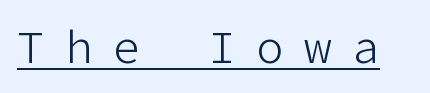
The image shows 46 px light sans-serif type, upright; set unusually wide letter spacing (+0.44 em), underlined; low stroke contrast and a medium x-height.
